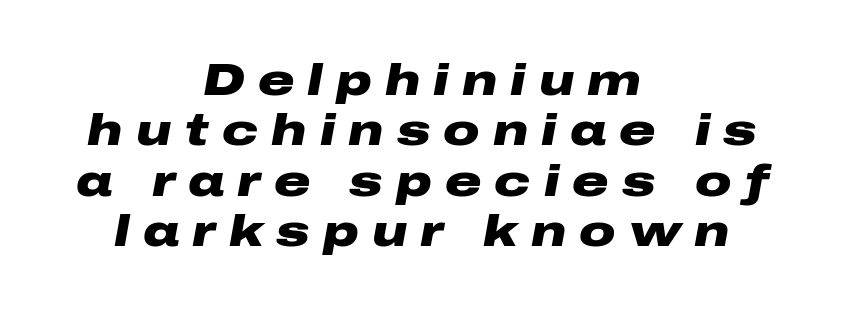
Loose tracking; the words dissolve into strings of separated letters. Varying glyph widths throughout — classic text-font behaviour. An italicized treatment has been applied to the whole sample. Just letters on the line, the space beneath them empty. Strokes here are thick enough to call this a true bold.
